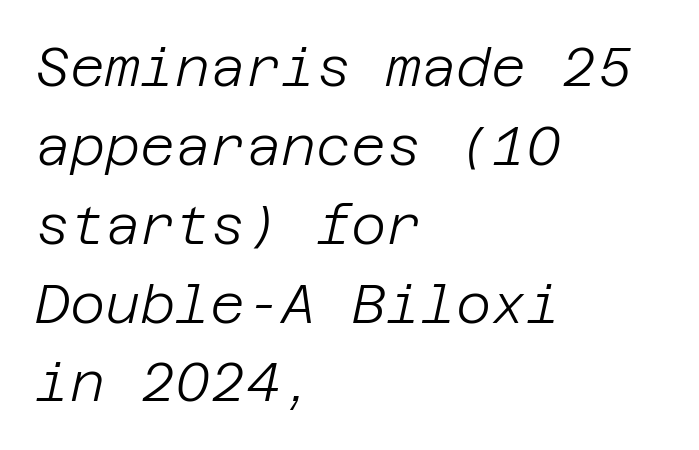
{"italic": "yes", "lean": "right", "slant_degrees": 12, "bold": "no", "weight": "light", "width": "normal", "stroke_contrast": "low", "x_height": "large", "underline": "no", "align": "left", "line_spacing": "normal", "line_spacing_ratio": 1.46, "letter_spacing": "normal", "letter_spacing_em": 0.0, "glyph_px": 54}
